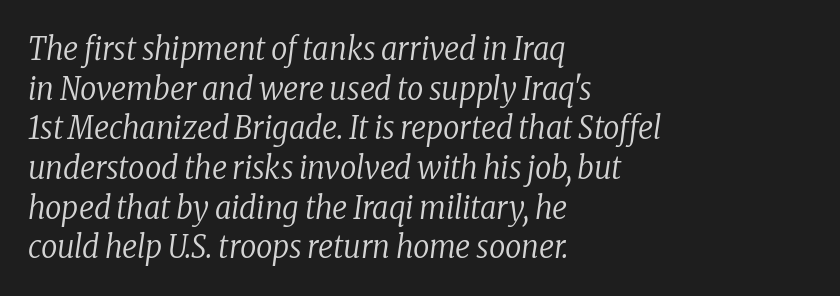
{"serif": "yes", "italic": "yes", "lean": "right", "slant_degrees": 8, "bold": "no", "weight": "regular", "width": "condensed", "stroke_contrast": "low", "x_height": "medium", "monospaced": "no", "underline": "no", "align": "left", "line_spacing_ratio": 1.24, "letter_spacing": "normal", "letter_spacing_em": 0.0, "glyph_px": 32}
